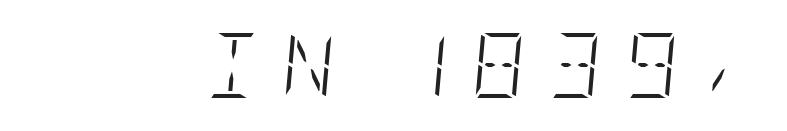
Q: Is the text bold? A: No.
Q: Is the text italic (slanted)? A: Yes, it leans right by about 5 degrees.
Q: Is the text underlined? A: No.
Q: Is the spacing between letters normal or unusually wide? A: Unusually wide.
Q: Width (condensed, normal, or wide)? A: Condensed.
Q: Stroke contrast? A: Low.
Q: x-height? A: Large.
